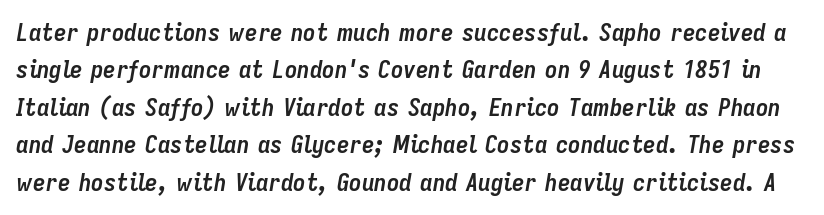
Letters rest on an invisible, unmarked baseline. If you drew a line through each stem, it would be angled. This is heavy type, rendered in bold. These lines keep a tight, regular rhythm from letter to letter. In terms of leading, this rendering sits right in the middle.
